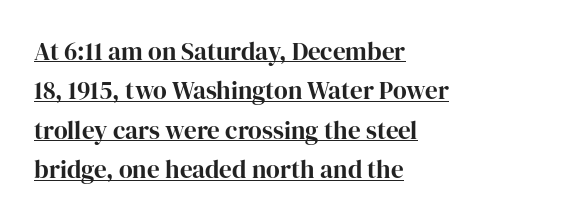
Q: Is the text italic (slanted)? A: No, it is upright.
Q: Is the text underlined? A: Yes.
Q: How is the paragraph aligned? A: Left-aligned.
Q: Is the spacing between letters normal or unusually wide? A: Normal.
Q: Is the spacing between lines tight, normal or loose? A: Normal.
